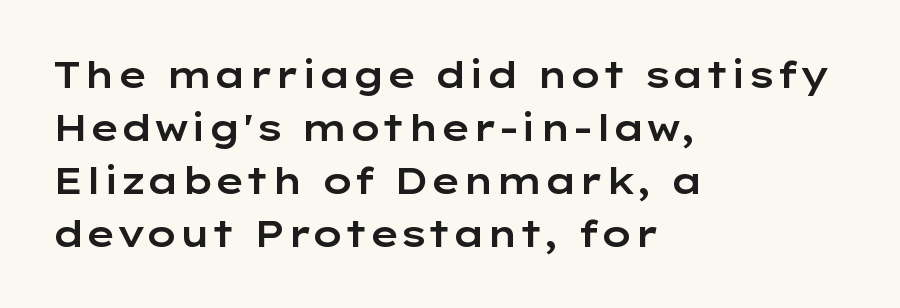
The image shows 36 px wide sans-serif type, upright; set left-aligned, normal line spacing (1.47x), normal letter spacing, not underlined; low stroke contrast and a medium x-height.
